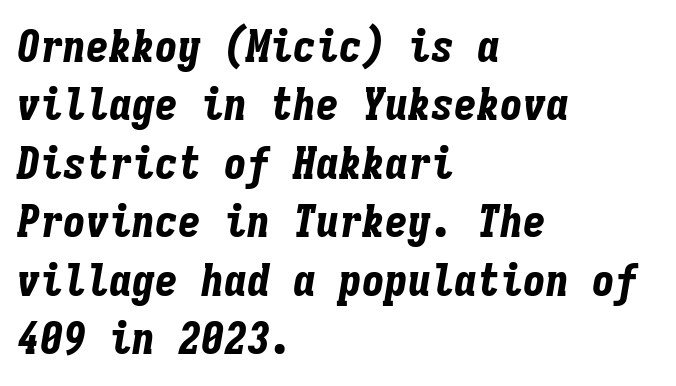
The image shows 46 px bold, condensed type, italic (leaning right), monospaced; set left-aligned, normal line spacing (1.27x), normal letter spacing, not underlined; low stroke contrast and a medium x-height.
